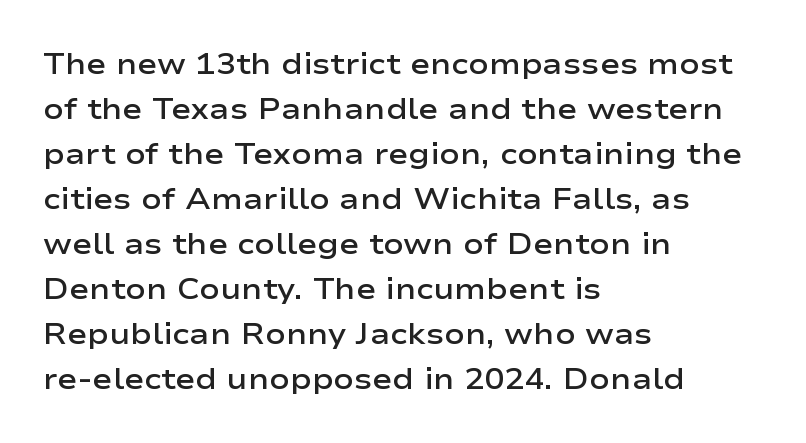
Q: Is the text bold? A: Semi-bold.
Q: Is the text italic (slanted)? A: No, it is upright.
Q: Is the typeface a serif or a sans-serif typeface? A: Sans-serif.
Q: Is the text underlined? A: No.
Q: How is the paragraph aligned? A: Left-aligned.
Q: Is the spacing between letters normal or unusually wide? A: Normal.
Q: Is the spacing between lines tight, normal or loose? A: Normal.
Q: Width (condensed, normal, or wide)? A: Wide.
Q: Stroke contrast? A: Low.
Q: x-height? A: Medium.
Q: Monospaced? A: No.
